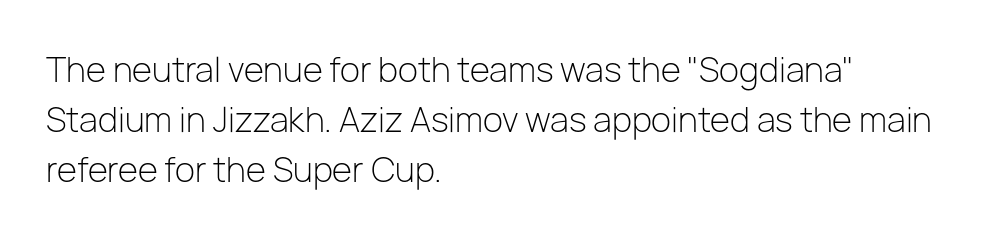
{"serif": "no", "italic": "no", "bold": "no", "weight": "light", "width": "normal", "stroke_contrast": "low", "x_height": "medium", "monospaced": "no", "underline": "no", "align": "left", "line_spacing": "normal", "line_spacing_ratio": 1.52, "letter_spacing": "normal", "letter_spacing_em": 0.0, "glyph_px": 33}
